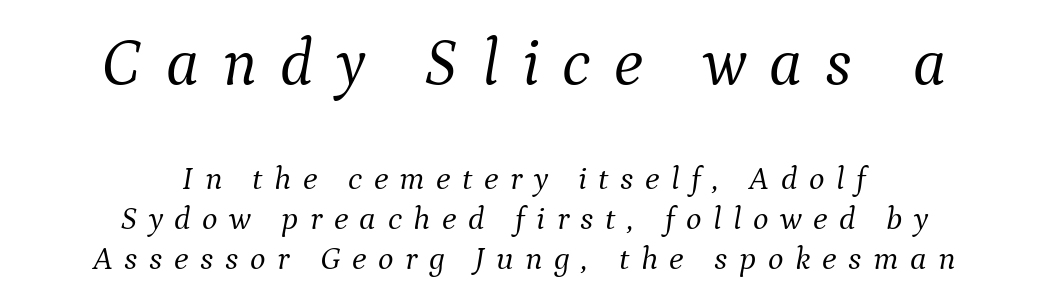
Q: Is the text bold? A: No.
Q: Is the text italic (slanted)? A: Yes, it leans right by about 9 degrees.
Q: Is the typeface a serif or a sans-serif typeface? A: Serif.
Q: Is the text underlined? A: No.
Q: How is the paragraph aligned? A: Centered.
Q: Is the spacing between letters normal or unusually wide? A: Unusually wide.
Q: Which block of text is set in a larger size, the first (top) or the second (bottom)? A: The first (top) one.
Q: Width (condensed, normal, or wide)? A: Normal.
Q: Stroke contrast? A: Medium.
Q: x-height? A: Medium.
Q: Monospaced? A: No.
